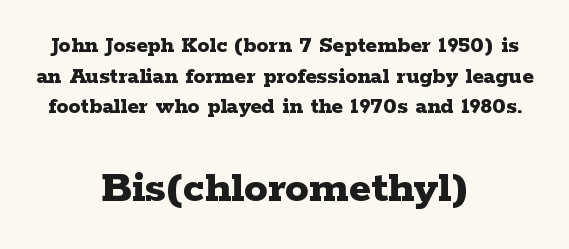
Q: Is the text bold? A: Yes.
Q: Is the text italic (slanted)? A: No, it is upright.
Q: Is the typeface a serif or a sans-serif typeface? A: Serif.
Q: Is the text underlined? A: No.
Q: How is the paragraph aligned? A: Centered.
Q: Is the spacing between letters normal or unusually wide? A: Normal.
Q: Is the spacing between lines tight, normal or loose? A: Normal.
Q: Which block of text is set in a larger size, the first (top) or the second (bottom)? A: The second (bottom) one.
Q: Width (condensed, normal, or wide)? A: Wide.
Q: Stroke contrast? A: Low.
Q: x-height? A: Medium.
Q: Monospaced? A: No.
